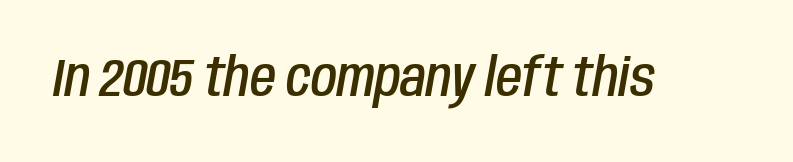
Q: Is the text bold? A: Semi-bold.
Q: Is the text italic (slanted)? A: Yes, it leans right by about 10 degrees.
Q: Is the text underlined? A: No.
Q: Is the spacing between letters normal or unusually wide? A: Normal.
Q: Width (condensed, normal, or wide)? A: Condensed.
Q: Stroke contrast? A: Low.
Q: x-height? A: Large.
Q: Monospaced? A: No.
